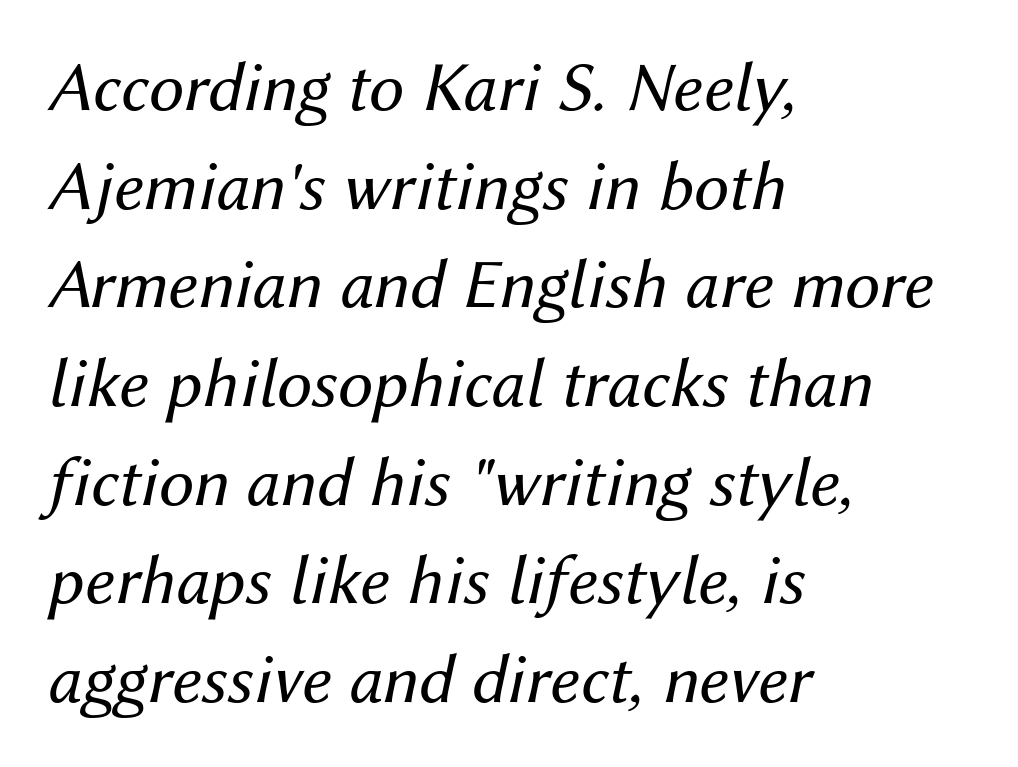
Each letter keeps its own natural width here, so spacing adapts to shape. Characters follow at the spacing the type designer built in. Unmarked baselines from the first word to the last. The rows are spaced the way most documents space them. If you drew a line through each stem, it would be angled. Stems and bowls with no extra thickness — not bold.
